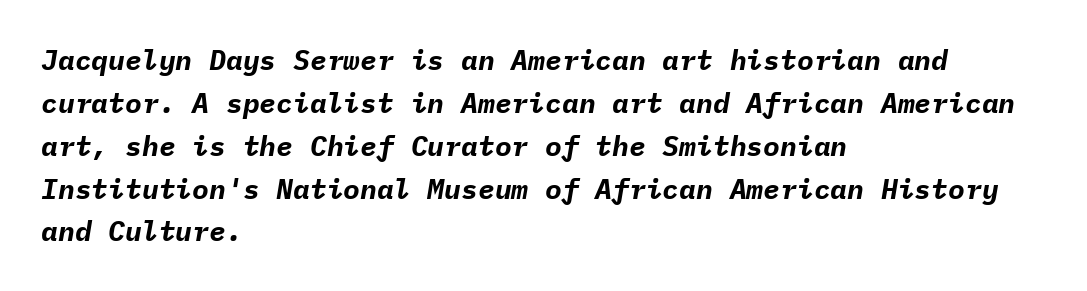
Q: Is the text bold? A: Yes.
Q: Is the text italic (slanted)? A: Yes, it leans right by about 9 degrees.
Q: Is the text underlined? A: No.
Q: How is the paragraph aligned? A: Left-aligned.
Q: Is the spacing between letters normal or unusually wide? A: Normal.
Q: Is the spacing between lines tight, normal or loose? A: Normal.
Q: Width (condensed, normal, or wide)? A: Normal.
Q: Stroke contrast? A: Low.
Q: x-height? A: Medium.
Q: Monospaced? A: Yes.
